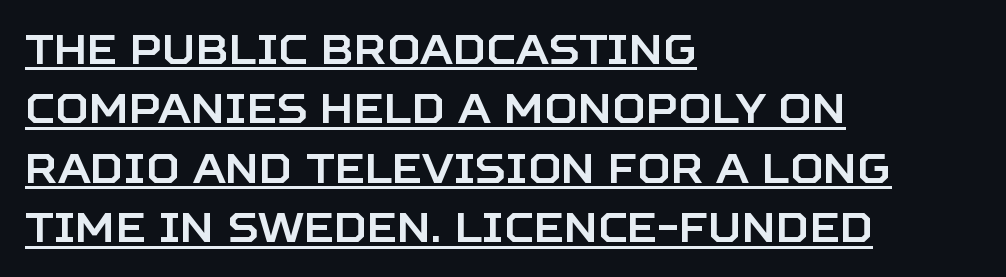
Q: Is the text italic (slanted)? A: No, it is upright.
Q: Is the typeface a serif or a sans-serif typeface? A: Sans-serif.
Q: Is the text underlined? A: Yes.
Q: How is the paragraph aligned? A: Left-aligned.
Q: Is the spacing between letters normal or unusually wide? A: Normal.
Q: Is the spacing between lines tight, normal or loose? A: Normal.
Q: Width (condensed, normal, or wide)? A: Normal.
Q: Stroke contrast? A: Low.
Q: x-height? A: Large.
Q: Monospaced? A: No.
